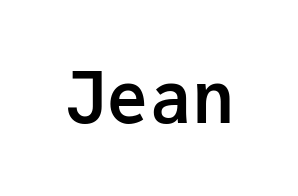
{"serif": "no", "italic": "no", "bold": "yes", "weight": "semibold", "width": "normal", "stroke_contrast": "low", "x_height": "medium", "monospaced": "yes", "underline": "no", "letter_spacing": "normal", "letter_spacing_em": 0.0, "glyph_px": 71}
